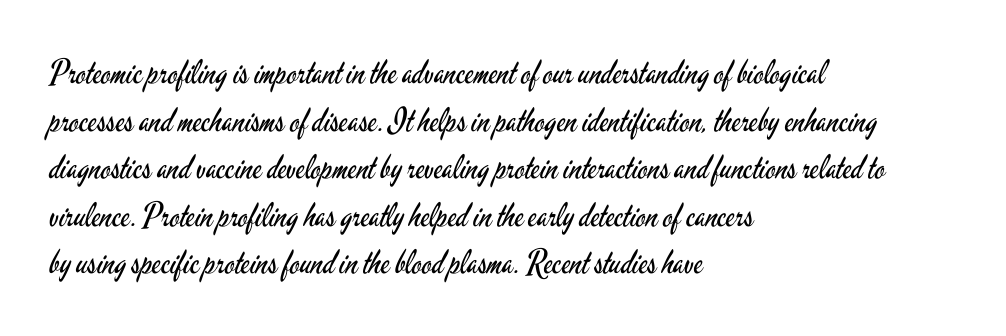
Q: Is the text bold? A: No.
Q: Is the text italic (slanted)? A: Yes.
Q: Is the typeface a serif or a sans-serif typeface? A: Sans-serif.
Q: Is the text underlined? A: No.
Q: How is the paragraph aligned? A: Left-aligned.
Q: Is the spacing between letters normal or unusually wide? A: Normal.
Q: Is the spacing between lines tight, normal or loose? A: Normal.
Q: Width (condensed, normal, or wide)? A: Condensed.
Q: Stroke contrast? A: Low.
Q: x-height? A: Small.
Q: Monospaced? A: No.
